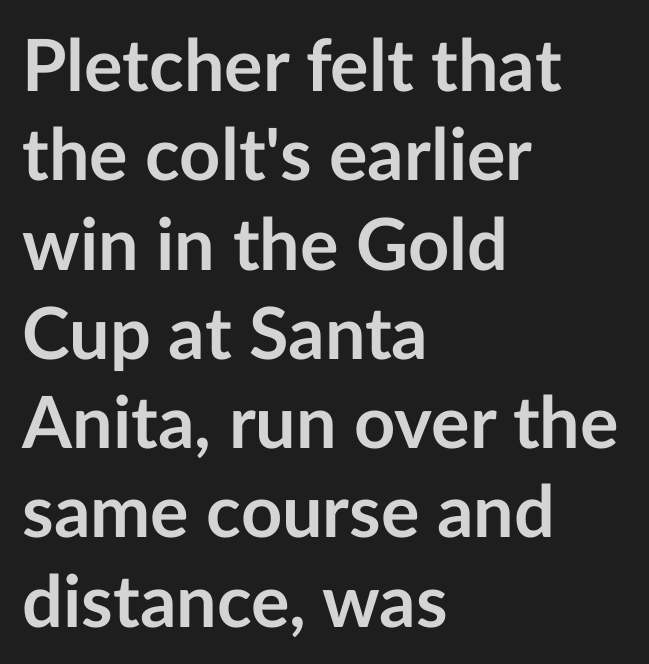
Q: Is the text bold? A: Yes.
Q: Is the text italic (slanted)? A: No, it is upright.
Q: Is the typeface a serif or a sans-serif typeface? A: Sans-serif.
Q: Is the text underlined? A: No.
Q: How is the paragraph aligned? A: Left-aligned.
Q: Is the spacing between letters normal or unusually wide? A: Normal.
Q: Width (condensed, normal, or wide)? A: Normal.
Q: Stroke contrast? A: Low.
Q: x-height? A: Medium.
Q: Monospaced? A: No.
